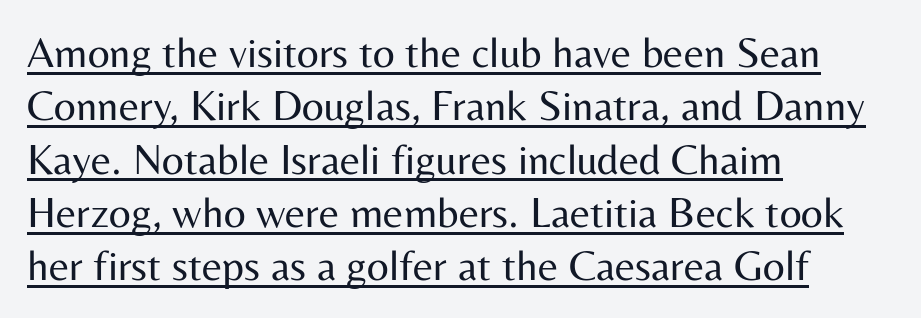
The image shows 43 px regular-weight sans-serif type, upright; set left-aligned, line spacing 1.24x, normal letter spacing, underlined; medium stroke contrast and a medium x-height.
